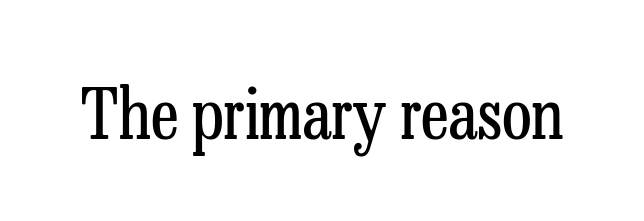
The strokes are not fattened; the text isn't bold. The words here are not underlined. No extra tracking has been applied to these lines. Quick note: not italic, upright.
